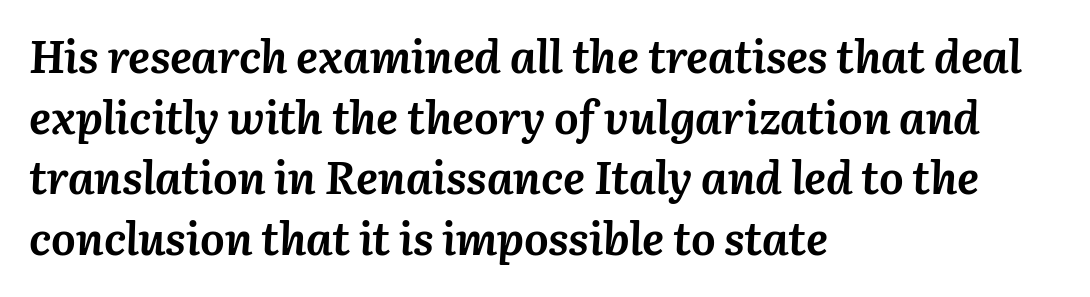
Q: Is the text bold? A: Yes.
Q: Is the text italic (slanted)? A: Yes, it leans right by about 3 degrees.
Q: Is the text underlined? A: No.
Q: How is the paragraph aligned? A: Left-aligned.
Q: Is the spacing between letters normal or unusually wide? A: Normal.
Q: Is the spacing between lines tight, normal or loose? A: Normal.
Q: Width (condensed, normal, or wide)? A: Normal.
Q: Stroke contrast? A: Medium.
Q: x-height? A: Medium.
Q: Monospaced? A: No.
